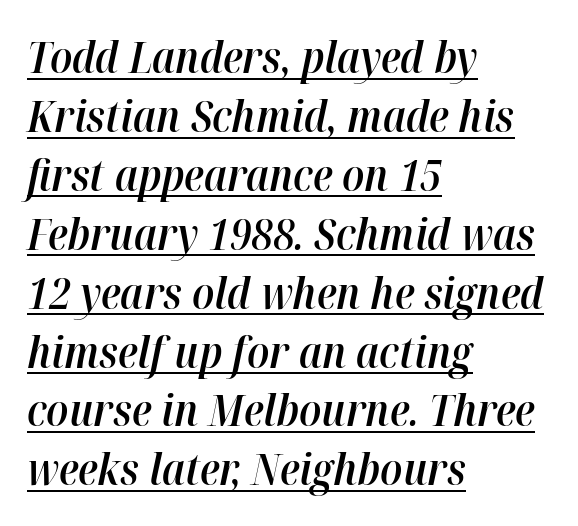
The image shows 43 px semibold type, italic (leaning right); set left-aligned, normal line spacing (1.37x), normal letter spacing, underlined; high stroke contrast and a medium x-height.
